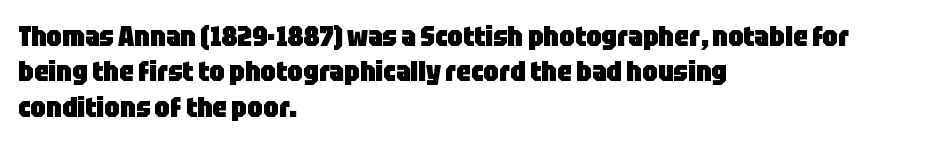
The image shows 28 px heavy, condensed sans-serif type, upright; set left-aligned, normal line spacing (1.26x), normal letter spacing, not underlined; low stroke contrast and a large x-height.
